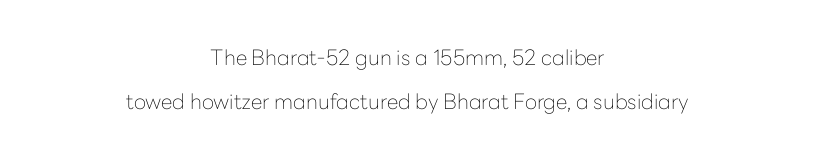
{"italic": "no", "bold": "no", "underline": "no", "align": "center", "line_spacing": "loose", "line_spacing_ratio": 2.09, "letter_spacing": "normal", "letter_spacing_em": 0.0, "glyph_px": 21}
